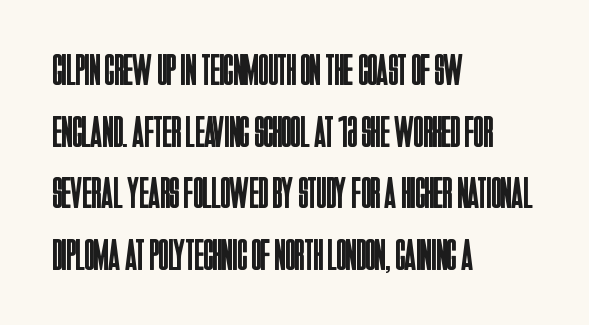
The image shows 44 px regular-weight, condensed sans-serif type, upright; set left-aligned, normal line spacing (1.4x), normal letter spacing, not underlined; low stroke contrast and a large x-height.
